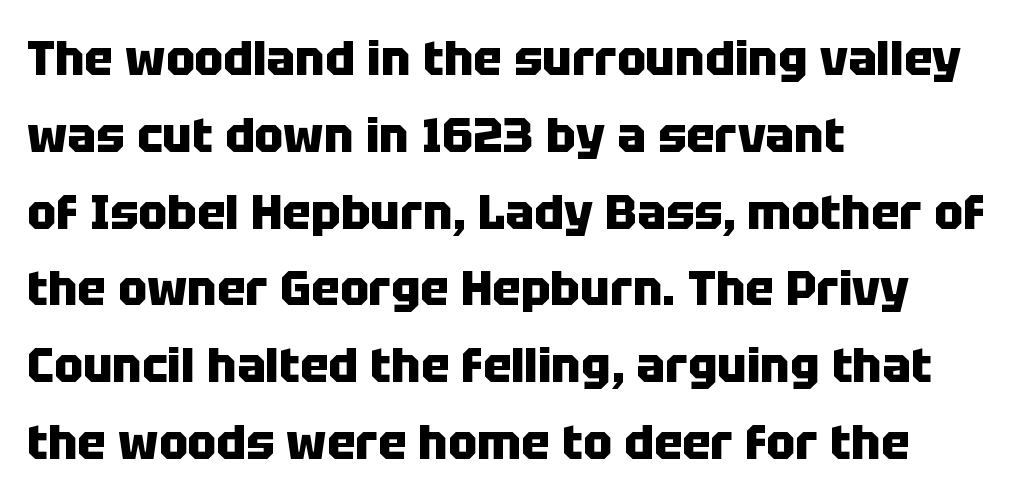
{"serif": "no", "italic": "no", "bold": "yes", "weight": "heavy", "width": "normal", "stroke_contrast": "low", "x_height": "large", "monospaced": "no", "underline": "no", "align": "left", "line_spacing": "normal", "line_spacing_ratio": 1.6, "letter_spacing": "normal", "letter_spacing_em": 0.0, "glyph_px": 48}
